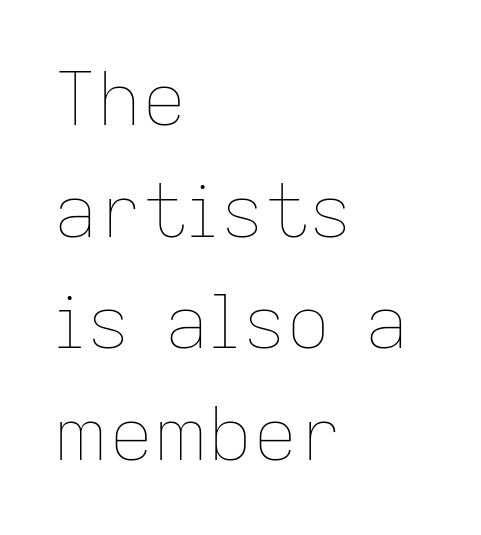
The image shows 74 px thin type, upright; set left-aligned, normal line spacing (1.51x), normal letter spacing, not underlined; low stroke contrast and a medium x-height.
